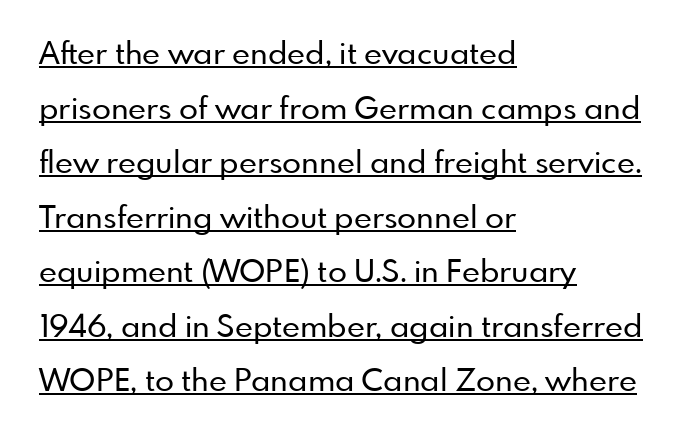
Q: Is the text italic (slanted)? A: No, it is upright.
Q: Is the typeface a serif or a sans-serif typeface? A: Sans-serif.
Q: Is the text underlined? A: Yes.
Q: How is the paragraph aligned? A: Left-aligned.
Q: Is the spacing between letters normal or unusually wide? A: Normal.
Q: Width (condensed, normal, or wide)? A: Normal.
Q: Stroke contrast? A: Low.
Q: x-height? A: Small.
Q: Monospaced? A: No.
